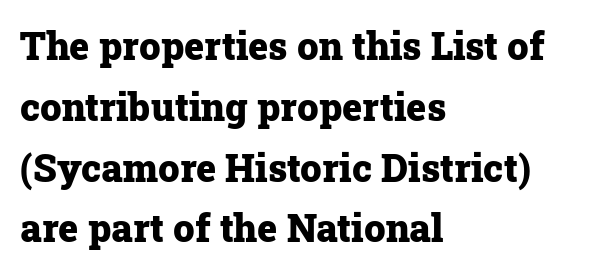
Q: Is the text bold? A: Yes.
Q: Is the text italic (slanted)? A: No, it is upright.
Q: Is the typeface a serif or a sans-serif typeface? A: Serif.
Q: Is the text underlined? A: No.
Q: How is the paragraph aligned? A: Left-aligned.
Q: Is the spacing between letters normal or unusually wide? A: Normal.
Q: Is the spacing between lines tight, normal or loose? A: Normal.
Q: Width (condensed, normal, or wide)? A: Normal.
Q: Stroke contrast? A: Low.
Q: x-height? A: Medium.
Q: Monospaced? A: No.
